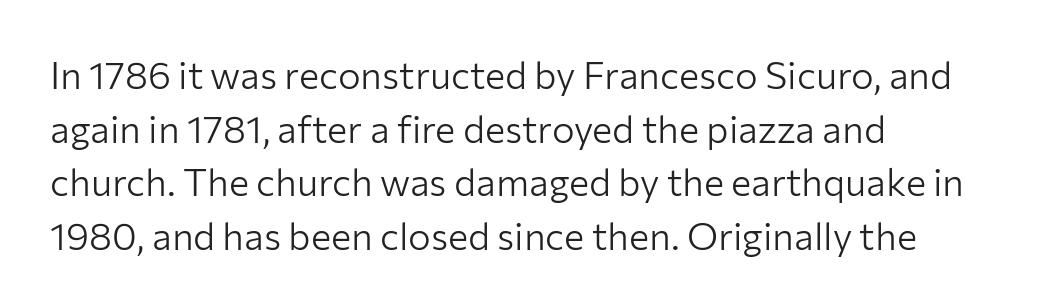
Students, note that the glyphs here touch the page at normal intervals. The rendering anchors every line to the left-hand side. Horizontal bands of white between lines are of average thickness. Style check: upright. The strokes are not fattened; the text isn't bold. You can tell from the bare stems that sans-serif type was used.
